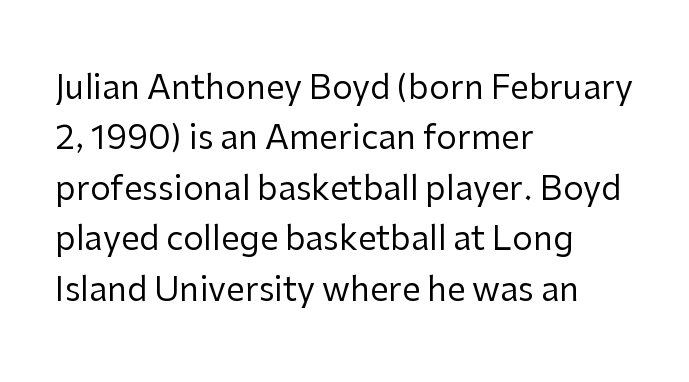
{"serif": "no", "italic": "no", "bold": "no", "weight": "regular", "width": "normal", "stroke_contrast": "low", "x_height": "medium", "monospaced": "no", "underline": "no", "align": "left", "line_spacing": "normal", "line_spacing_ratio": 1.53, "letter_spacing": "normal", "letter_spacing_em": 0.0, "glyph_px": 33}
